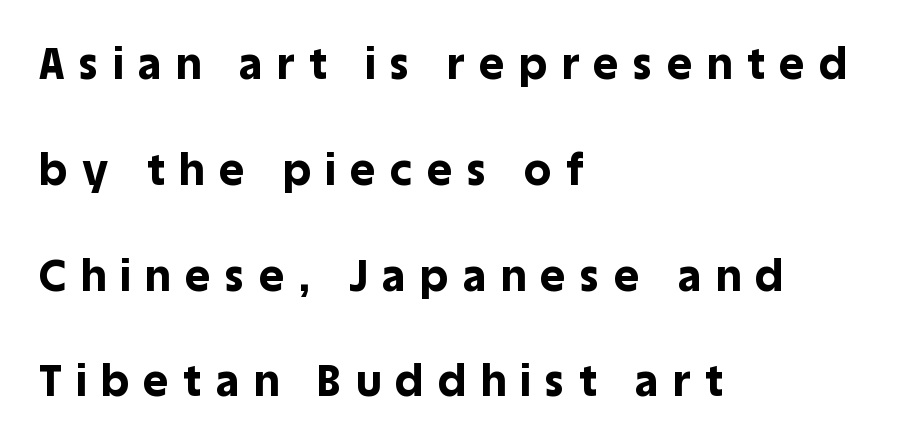
Q: Is the text bold? A: Yes.
Q: Is the text italic (slanted)? A: No, it is upright.
Q: Is the typeface a serif or a sans-serif typeface? A: Sans-serif.
Q: Is the text underlined? A: No.
Q: How is the paragraph aligned? A: Left-aligned.
Q: Is the spacing between letters normal or unusually wide? A: Unusually wide.
Q: Is the spacing between lines tight, normal or loose? A: Loose.
Q: Width (condensed, normal, or wide)? A: Normal.
Q: x-height? A: Large.
Q: Monospaced? A: No.
